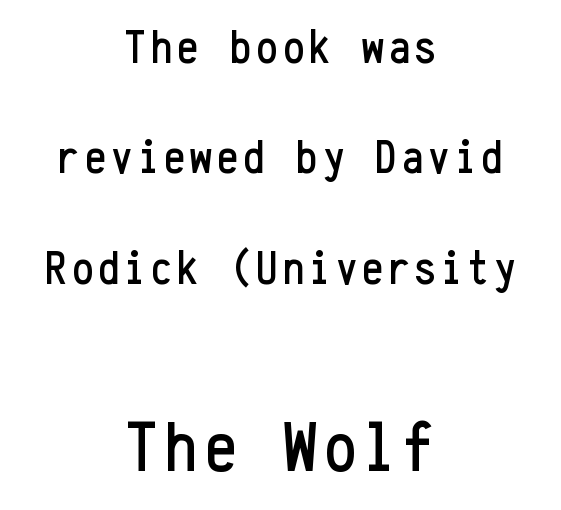
Students, observe: this is what heavily led, spacious text looks like. Look at the bottom of the vertical strokes: they stop flat, with no serifs. The typography opts for an upright posture over an oblique one. Descenders are the only things crossing below the line. The passage shown is typed in a monospace face where columns stay perfectly aligned.
